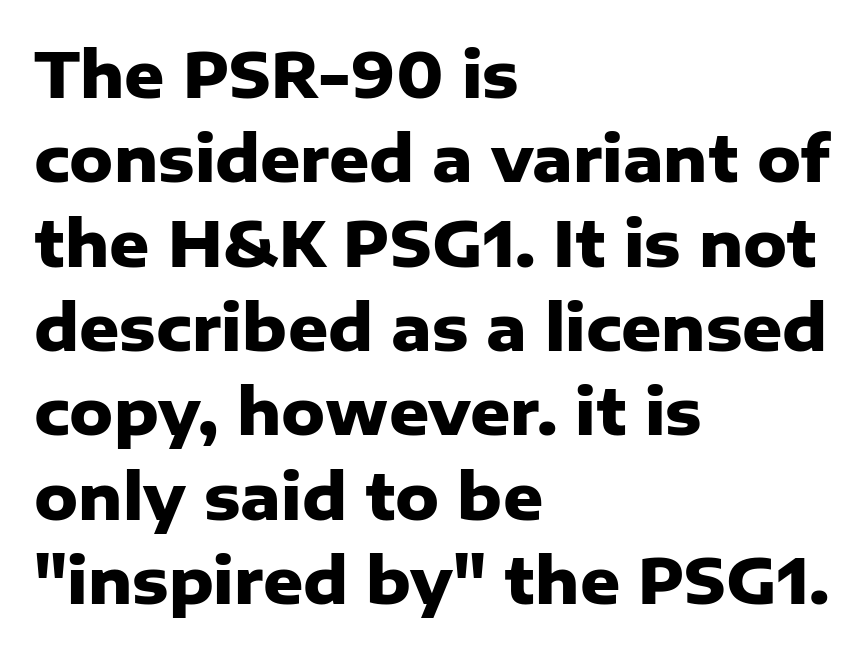
Q: Is the text bold? A: Yes.
Q: Is the text italic (slanted)? A: No, it is upright.
Q: Is the typeface a serif or a sans-serif typeface? A: Sans-serif.
Q: Is the text underlined? A: No.
Q: How is the paragraph aligned? A: Left-aligned.
Q: Is the spacing between letters normal or unusually wide? A: Normal.
Q: Is the spacing between lines tight, normal or loose? A: Normal.
Q: Width (condensed, normal, or wide)? A: Normal.
Q: Stroke contrast? A: Low.
Q: x-height? A: Medium.
Q: Monospaced? A: No.
